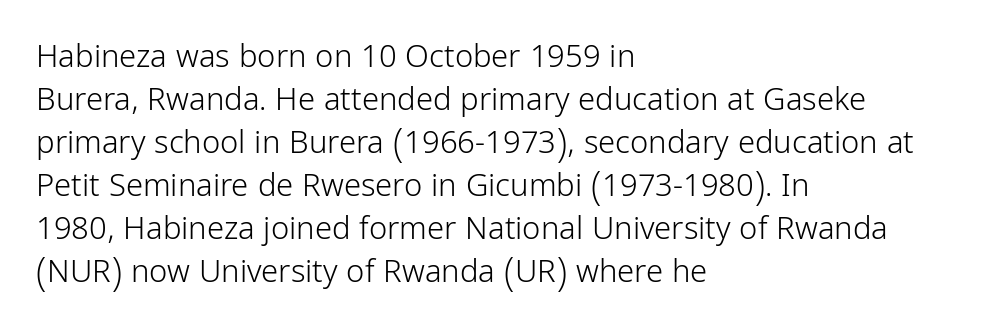
Q: Is the text bold? A: No.
Q: Is the text italic (slanted)? A: No, it is upright.
Q: Is the typeface a serif or a sans-serif typeface? A: Sans-serif.
Q: Is the text underlined? A: No.
Q: How is the paragraph aligned? A: Left-aligned.
Q: Is the spacing between letters normal or unusually wide? A: Normal.
Q: Is the spacing between lines tight, normal or loose? A: Normal.
Q: Width (condensed, normal, or wide)? A: Condensed.
Q: Stroke contrast? A: Low.
Q: x-height? A: Medium.
Q: Monospaced? A: No.
